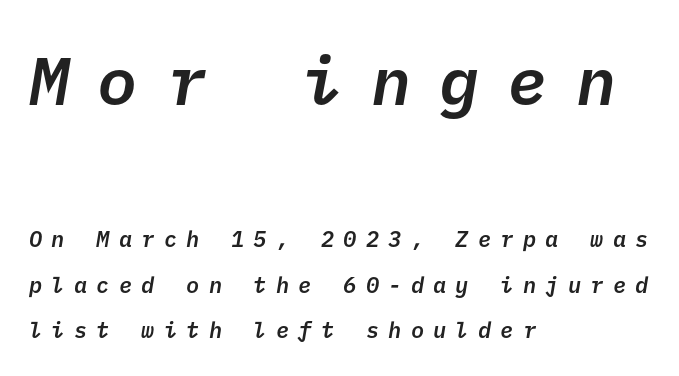
The image shows 67 px semibold sans-serif type; set left-aligned, loose line spacing (2.08x), unusually wide letter spacing (+0.42 em), not underlined; the first (top) block is 3.05x larger; low stroke contrast and a medium x-height.
